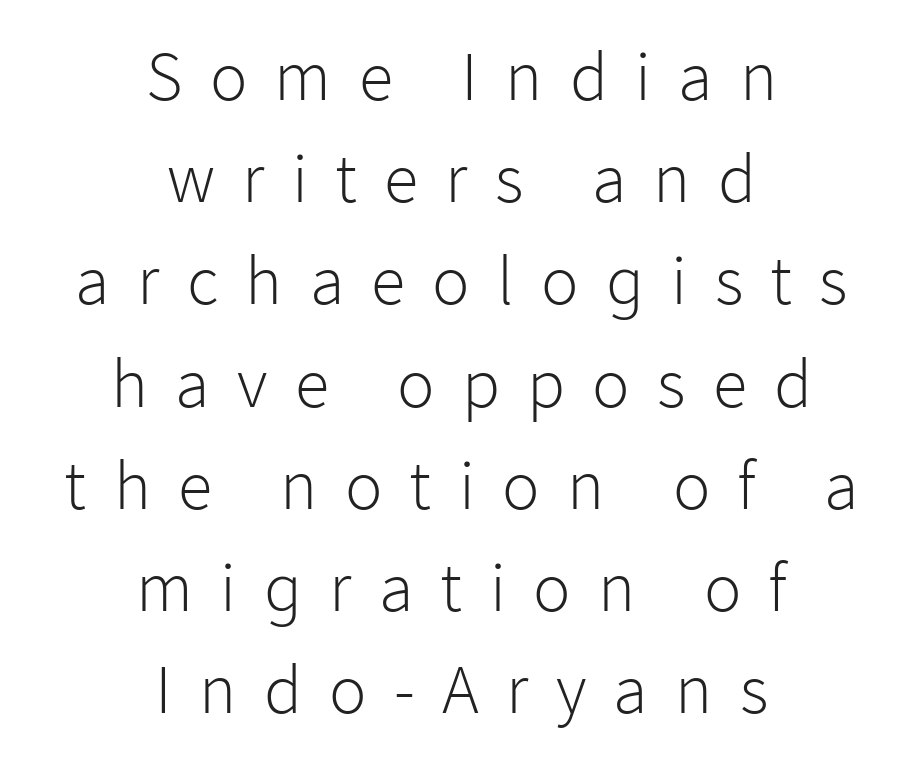
The image shows 70 px light sans-serif type, upright; set centered, normal line spacing (1.46x), unusually wide letter spacing (+0.39 em), not underlined; low stroke contrast and a medium x-height.
